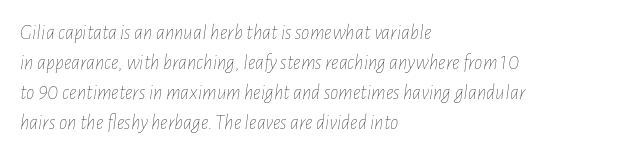
Q: Is the text bold? A: No.
Q: Is the text italic (slanted)? A: Yes, it leans right by about 7 degrees.
Q: Is the text underlined? A: No.
Q: How is the paragraph aligned? A: Left-aligned.
Q: Is the spacing between letters normal or unusually wide? A: Normal.
Q: Is the spacing between lines tight, normal or loose? A: Normal.
